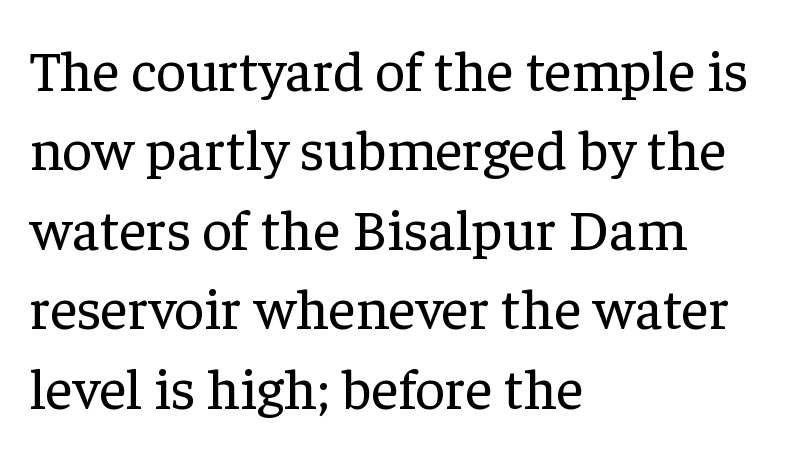
The image shows 58 px regular-weight serif type, upright; set left-aligned, normal line spacing (1.37x), normal letter spacing, not underlined; low stroke contrast and a medium x-height.
